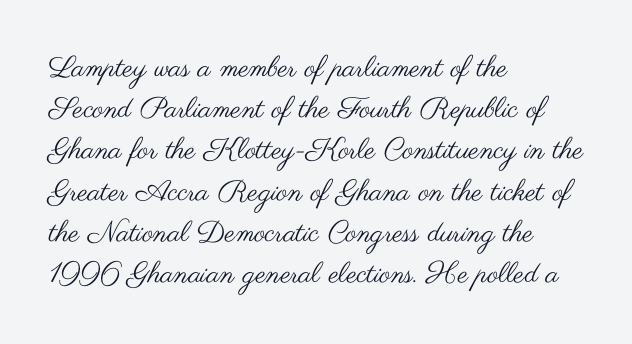
The image shows 29 px regular-weight, wide sans-serif type; set left-aligned, normal line spacing (1.42x), normal letter spacing, not underlined; medium stroke contrast and a small x-height.
